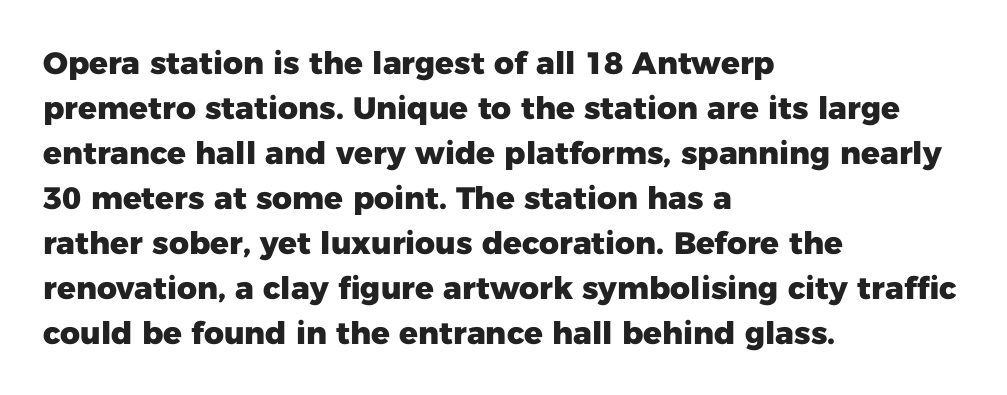
{"serif": "no", "italic": "no", "bold": "yes", "weight": "heavy", "width": "normal", "stroke_contrast": "low", "x_height": "medium", "monospaced": "no", "underline": "no", "align": "left", "line_spacing": "normal", "line_spacing_ratio": 1.45, "letter_spacing": "normal", "letter_spacing_em": 0.0, "glyph_px": 31}
